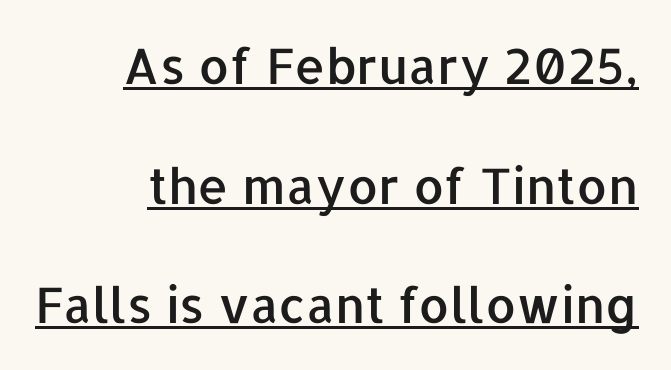
The image shows 49 px sans-serif type, upright; set right-aligned, loose line spacing (2.44x), normal letter spacing, underlined; low stroke contrast and a medium x-height.
